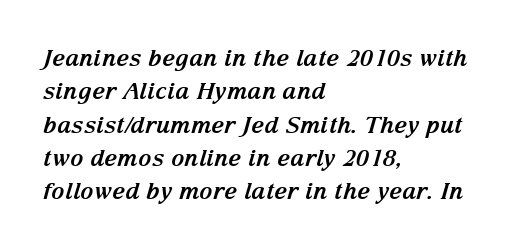
Q: Is the text bold? A: Yes.
Q: Is the text italic (slanted)? A: Yes, it leans right by about 15 degrees.
Q: Is the text underlined? A: No.
Q: How is the paragraph aligned? A: Left-aligned.
Q: Is the spacing between letters normal or unusually wide? A: Normal.
Q: Is the spacing between lines tight, normal or loose? A: Normal.
